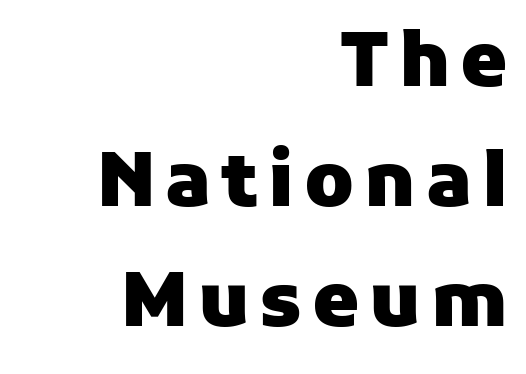
{"serif": "no", "italic": "no", "bold": "yes", "weight": "heavy", "width": "normal", "stroke_contrast": "low", "x_height": "medium", "monospaced": "no", "underline": "no", "align": "right", "line_spacing": "normal", "line_spacing_ratio": 1.6, "glyph_px": 75}
